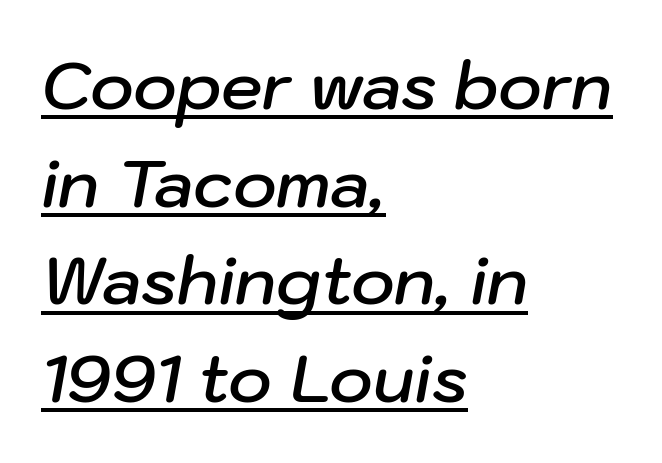
The image shows 66 px semibold type, italic (leaning right); set left-aligned, normal line spacing (1.48x), normal letter spacing, underlined; low stroke contrast and a medium x-height.
